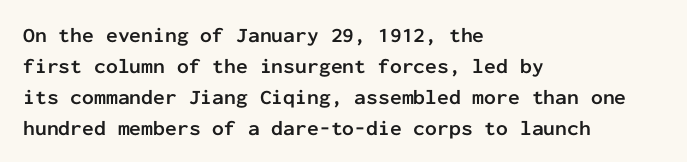
{"italic": "no", "bold": "yes", "underline": "no", "align": "left", "line_spacing": "normal", "line_spacing_ratio": 1.47, "letter_spacing": "normal", "letter_spacing_em": 0.0, "glyph_px": 21}
